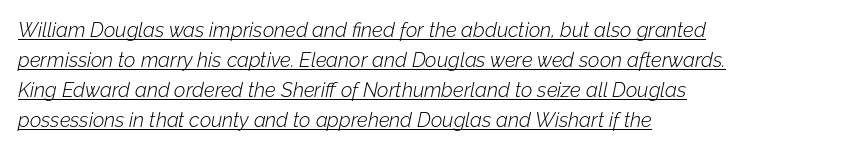
The image shows 20 px text type, italic (leaning right); set left-aligned, normal line spacing (1.5x), normal letter spacing, underlined.
